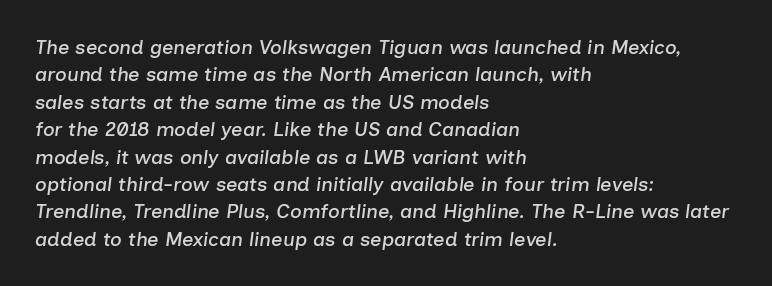
Q: Is the text italic (slanted)? A: Yes, it leans right by about 7 degrees.
Q: Is the text underlined? A: No.
Q: How is the paragraph aligned? A: Left-aligned.
Q: Is the spacing between letters normal or unusually wide? A: Normal.
Q: Is the spacing between lines tight, normal or loose? A: Normal.
